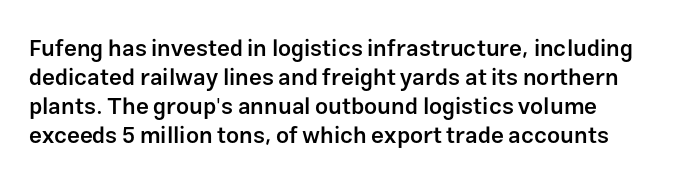
These lines keep a tight, regular rhythm from letter to letter. Horizontally, the lines are justified to the leading edge only. Normally led — the rows are evenly, conventionally spaced. The axis of the letterforms is exactly vertical. Bold? Not quite — semibold, heavier than regular but stopping short.
